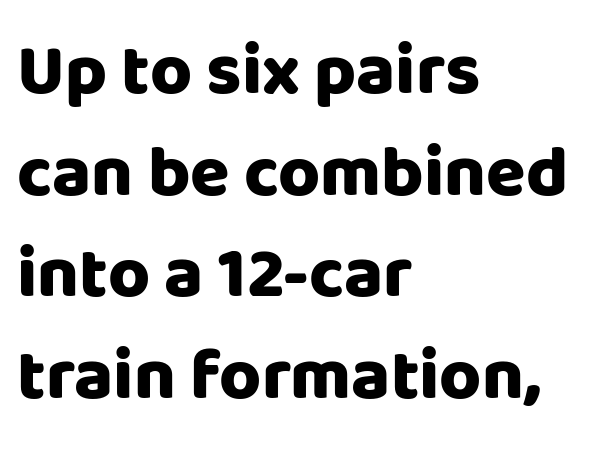
Q: Is the text bold? A: Yes.
Q: Is the text italic (slanted)? A: No, it is upright.
Q: Is the typeface a serif or a sans-serif typeface? A: Sans-serif.
Q: Is the text underlined? A: No.
Q: How is the paragraph aligned? A: Left-aligned.
Q: Is the spacing between letters normal or unusually wide? A: Normal.
Q: Is the spacing between lines tight, normal or loose? A: Normal.
Q: Width (condensed, normal, or wide)? A: Normal.
Q: Stroke contrast? A: Low.
Q: x-height? A: Large.
Q: Monospaced? A: No.
